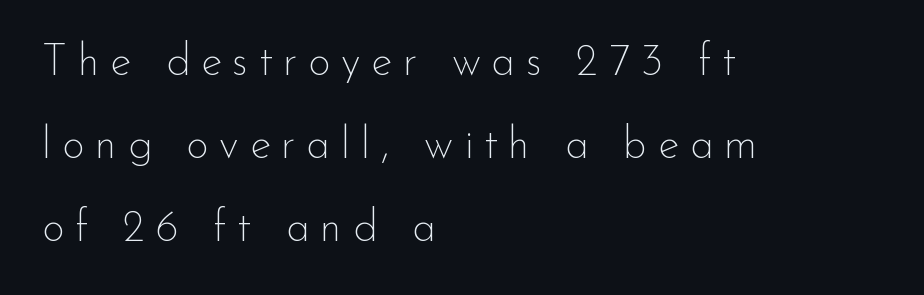
Font category for this specimen: sans-serif. This is not heavy type; no bold has been used. The lettering stays uniformly vertical, giving the passage a roman look. Each letter keeps its own natural width here, so spacing adapts to shape. The tracking reads as deliberately expanded to a designer's eye.
